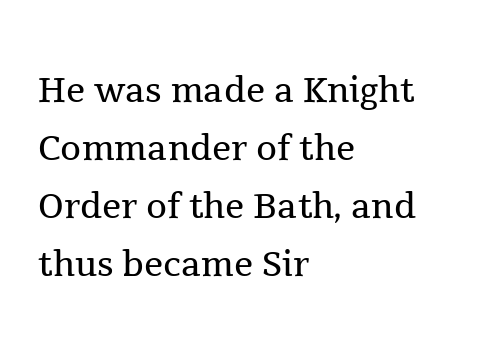
Q: Is the text bold? A: No.
Q: Is the text italic (slanted)? A: No, it is upright.
Q: Is the typeface a serif or a sans-serif typeface? A: Serif.
Q: Is the text underlined? A: No.
Q: How is the paragraph aligned? A: Left-aligned.
Q: Is the spacing between letters normal or unusually wide? A: Normal.
Q: Width (condensed, normal, or wide)? A: Normal.
Q: x-height? A: Medium.
Q: Monospaced? A: No.
